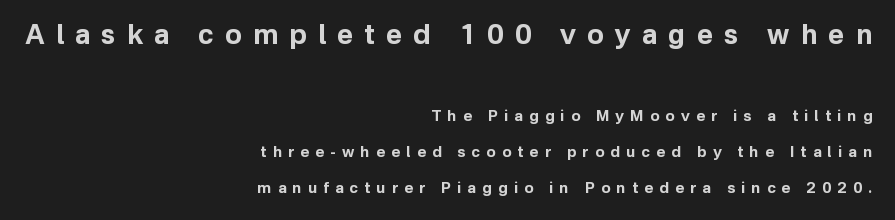
Style check: upright. Line spacing here is loose. This rendering features lettering with no underline. Short and long lines alike share a common ending point at right. Short note: letters widely spaced.
